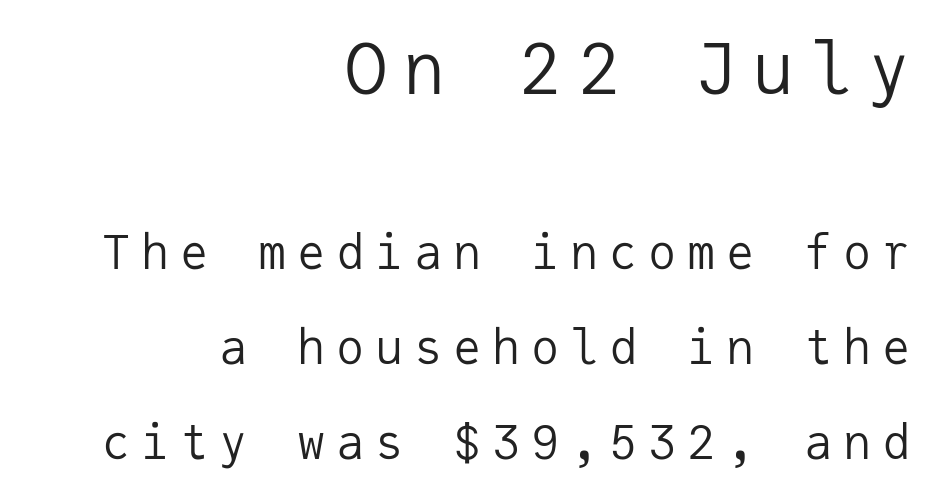
Q: Is the text bold? A: No.
Q: Is the text italic (slanted)? A: No, it is upright.
Q: Is the typeface a serif or a sans-serif typeface? A: Sans-serif.
Q: Is the text underlined? A: No.
Q: How is the paragraph aligned? A: Right-aligned.
Q: Is the spacing between letters normal or unusually wide? A: Unusually wide.
Q: Is the spacing between lines tight, normal or loose? A: Loose.
Q: Which block of text is set in a larger size, the first (top) or the second (bottom)? A: The first (top) one.
Q: Width (condensed, normal, or wide)? A: Normal.
Q: Stroke contrast? A: Low.
Q: x-height? A: Medium.
Q: Monospaced? A: Yes.
